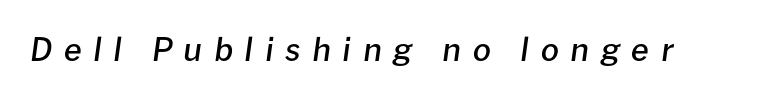
{"italic": "yes", "lean": "right", "slant_degrees": 8, "bold": "semi", "weight": "semibold", "width": "normal", "stroke_contrast": "low", "x_height": "medium", "monospaced": "no", "underline": "no", "letter_spacing": "wide", "letter_spacing_em": 0.36, "glyph_px": 32}
